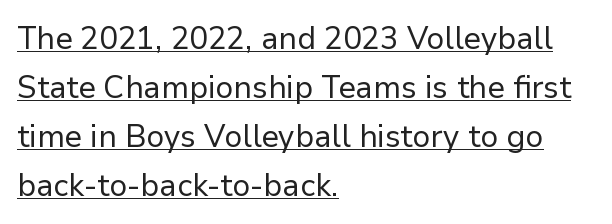
{"serif": "no", "italic": "no", "bold": "no", "weight": "regular", "width": "normal", "stroke_contrast": "low", "x_height": "medium", "monospaced": "no", "underline": "yes", "align": "left", "line_spacing": "normal", "line_spacing_ratio": 1.58, "letter_spacing": "normal", "letter_spacing_em": 0.0, "glyph_px": 31}
